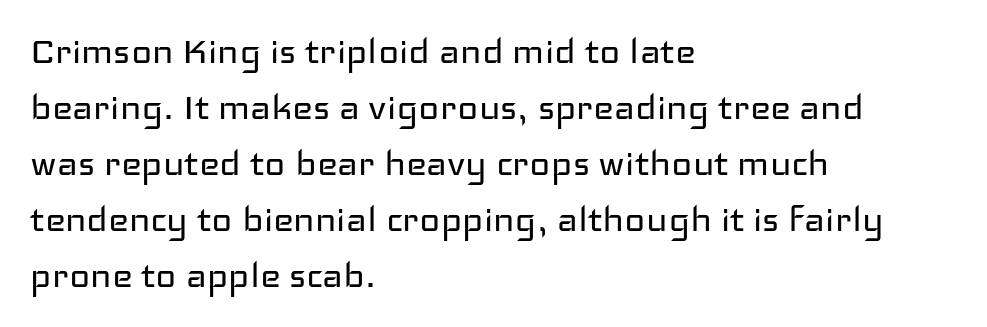
{"serif": "no", "italic": "no", "bold": "no", "weight": "regular", "width": "wide", "stroke_contrast": "low", "x_height": "medium", "monospaced": "no", "underline": "no", "align": "left", "line_spacing": "normal", "line_spacing_ratio": 1.27, "letter_spacing": "normal", "letter_spacing_em": 0.0, "glyph_px": 44}
